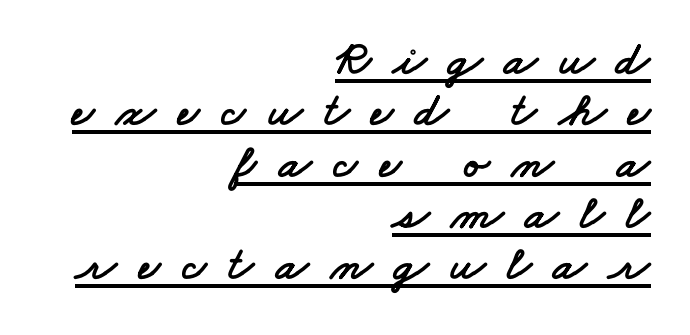
Q: Is the typeface a serif or a sans-serif typeface? A: Sans-serif.
Q: Is the text underlined? A: Yes.
Q: How is the paragraph aligned? A: Right-aligned.
Q: Is the spacing between letters normal or unusually wide? A: Unusually wide.
Q: Is the spacing between lines tight, normal or loose? A: Tight.
Q: Width (condensed, normal, or wide)? A: Wide.
Q: Stroke contrast? A: Low.
Q: x-height? A: Small.
Q: Monospaced? A: No.
